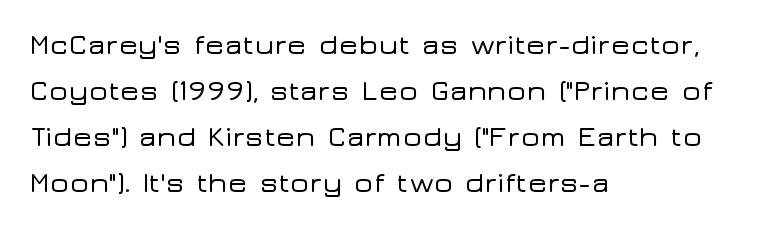
The image shows 29 px wide sans-serif type, upright; set left-aligned, normal line spacing (1.59x), normal letter spacing, not underlined; low stroke contrast and a medium x-height.
